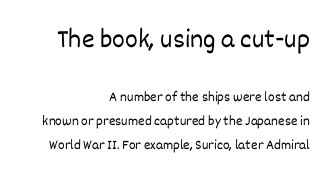
{"italic": "no", "bold": "no", "underline": "no", "align": "right", "line_spacing_ratio": 1.71, "letter_spacing": "normal", "letter_spacing_em": 0.0, "larger_block": "first", "size_ratio": 1.93, "glyph_px": 27}
